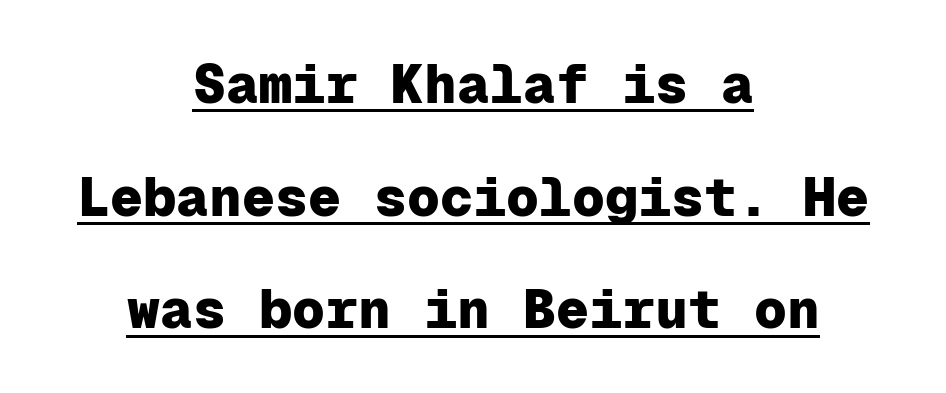
The image shows 55 px heavy sans-serif type, upright, monospaced; set centered, loose line spacing (2.05x), normal letter spacing, underlined; low stroke contrast and a medium x-height.
